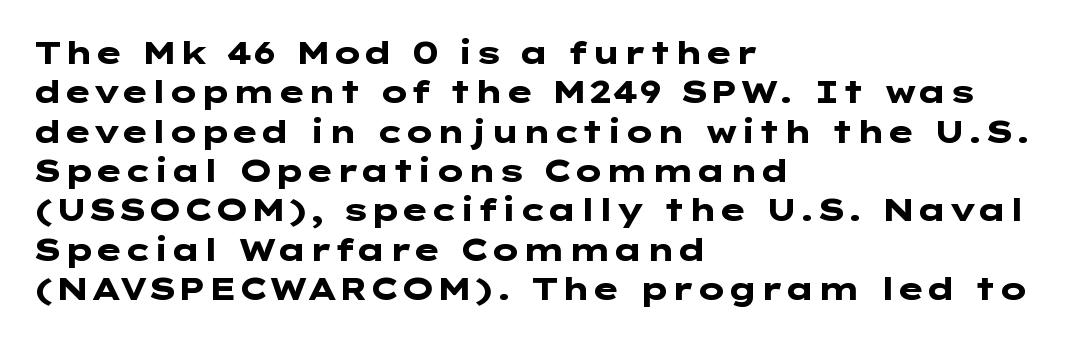
{"serif": "no", "italic": "no", "bold": "yes", "weight": "heavy", "width": "wide", "stroke_contrast": "low", "x_height": "medium", "underline": "no", "align": "left", "line_spacing": "normal", "line_spacing_ratio": 1.27, "letter_spacing": "normal", "letter_spacing_em": 0.0, "glyph_px": 31}
